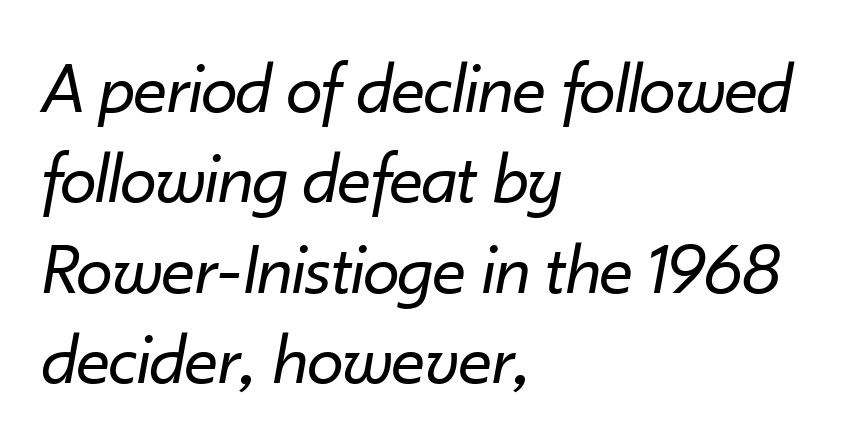
{"italic": "yes", "lean": "right", "slant_degrees": 10, "bold": "no", "weight": "regular", "width": "normal", "stroke_contrast": "low", "x_height": "small", "monospaced": "no", "underline": "no", "align": "left", "line_spacing_ratio": 1.22, "letter_spacing": "normal", "letter_spacing_em": 0.0, "glyph_px": 74}
